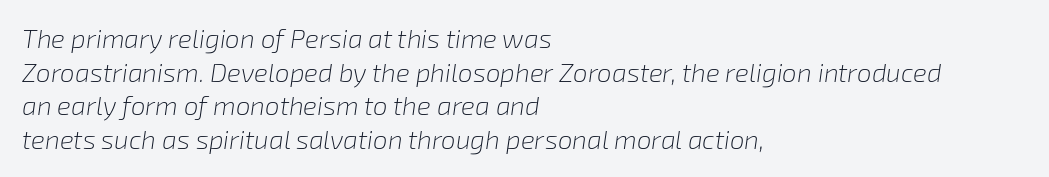
{"italic": "yes", "lean": "right", "slant_degrees": 8, "bold": "no", "underline": "no", "align": "left", "line_spacing": "normal", "line_spacing_ratio": 1.29, "letter_spacing": "normal", "letter_spacing_em": 0.0, "glyph_px": 26}
